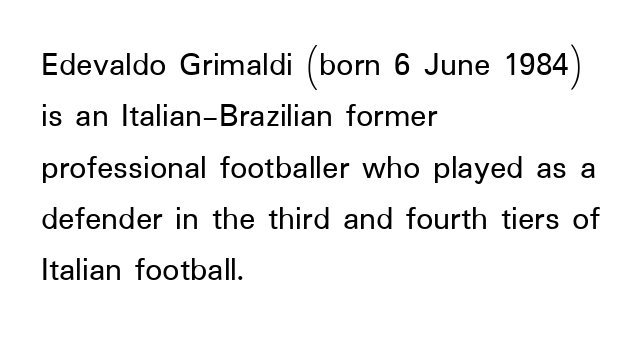
The image shows 34 px sans-serif type, upright; set left-aligned, normal line spacing (1.51x), normal letter spacing, not underlined; low stroke contrast and a medium x-height.
